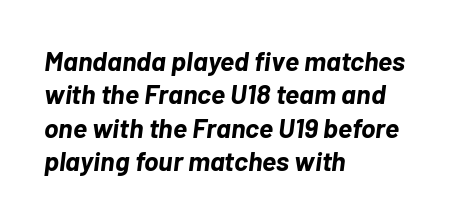
The image shows 27 px bold type, italic (leaning right); set left-aligned, line spacing 1.24x, normal letter spacing, not underlined.
